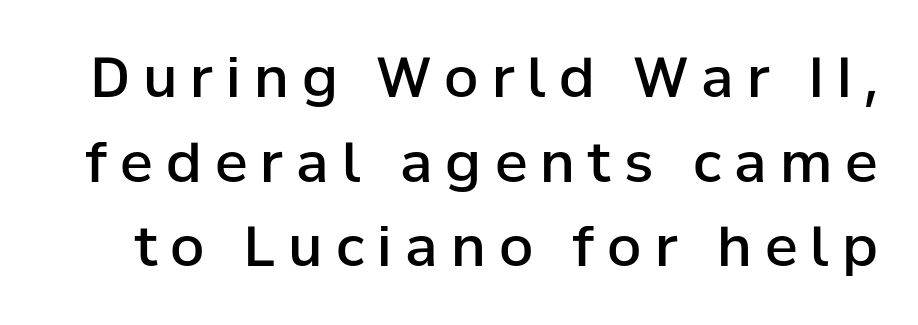
{"serif": "no", "italic": "no", "bold": "semi", "weight": "semibold", "width": "normal", "stroke_contrast": "low", "x_height": "medium", "monospaced": "no", "underline": "no", "line_spacing": "normal", "line_spacing_ratio": 1.54, "letter_spacing": "wide", "letter_spacing_em": 0.24, "glyph_px": 55}
